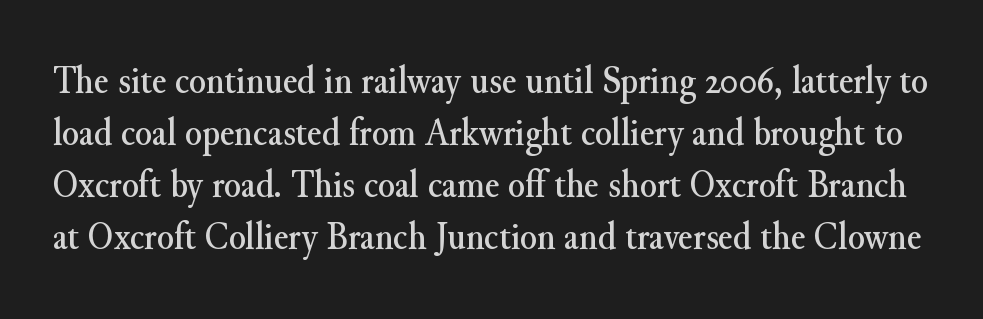
{"serif": "yes", "italic": "no", "width": "normal", "stroke_contrast": "medium", "x_height": "small", "monospaced": "no", "underline": "no", "line_spacing": "normal", "line_spacing_ratio": 1.33, "letter_spacing": "normal", "letter_spacing_em": 0.0, "glyph_px": 39}
